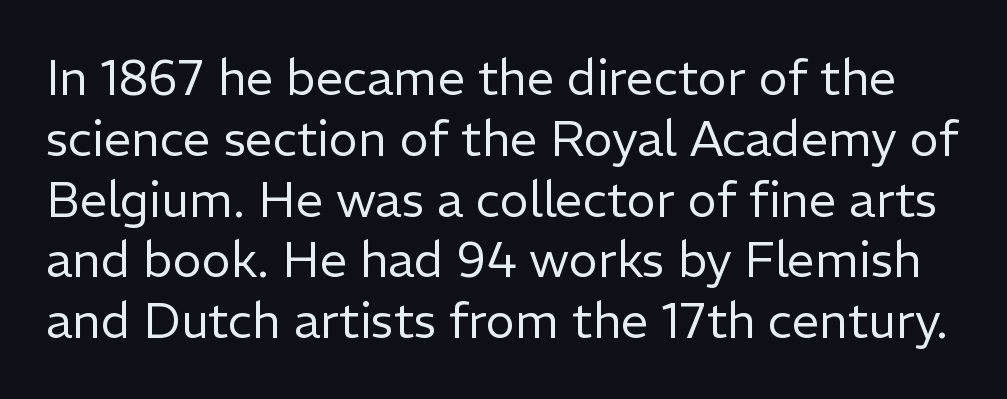
The image shows 49 px regular-weight sans-serif type, upright; set line spacing 1.24x, normal letter spacing, not underlined; low stroke contrast and a medium x-height.
